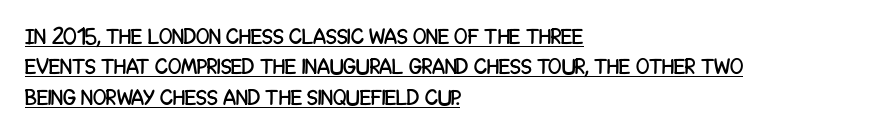
{"italic": "no", "underline": "yes", "align": "left", "line_spacing": "normal", "line_spacing_ratio": 1.38, "letter_spacing": "normal", "letter_spacing_em": 0.0, "glyph_px": 22}
